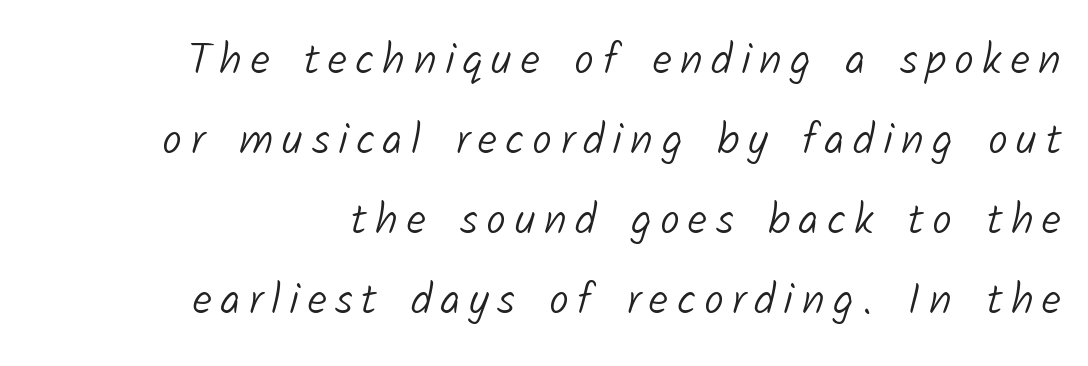
The foot of each line stays bare and open. This is not heavy type; no bold has been used. The passage is arranged like a letterhead date or caption credit — flush right. Each letter keeps its own natural width here, so spacing adapts to shape. These lines are composed in type without serifs.
